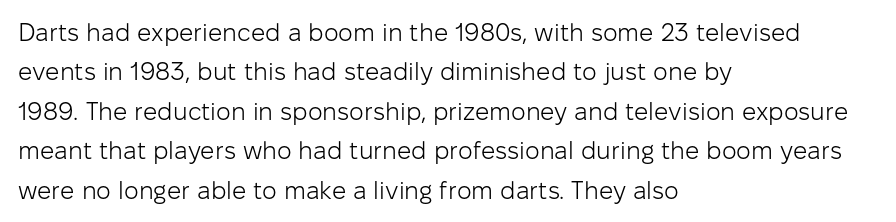
{"italic": "no", "bold": "no", "underline": "no", "align": "left", "line_spacing": "normal", "line_spacing_ratio": 1.58, "letter_spacing": "normal", "letter_spacing_em": 0.0, "glyph_px": 25}
